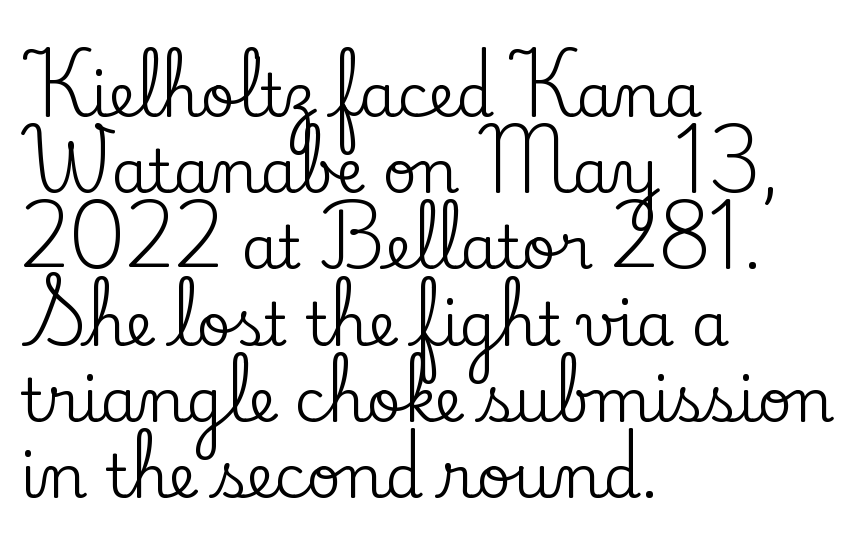
{"serif": "yes", "italic": "no", "width": "normal", "stroke_contrast": "low", "x_height": "small", "monospaced": "no", "underline": "no", "align": "left", "line_spacing": "normal", "line_spacing_ratio": 1.27, "letter_spacing": "normal", "letter_spacing_em": 0.0, "glyph_px": 60}
